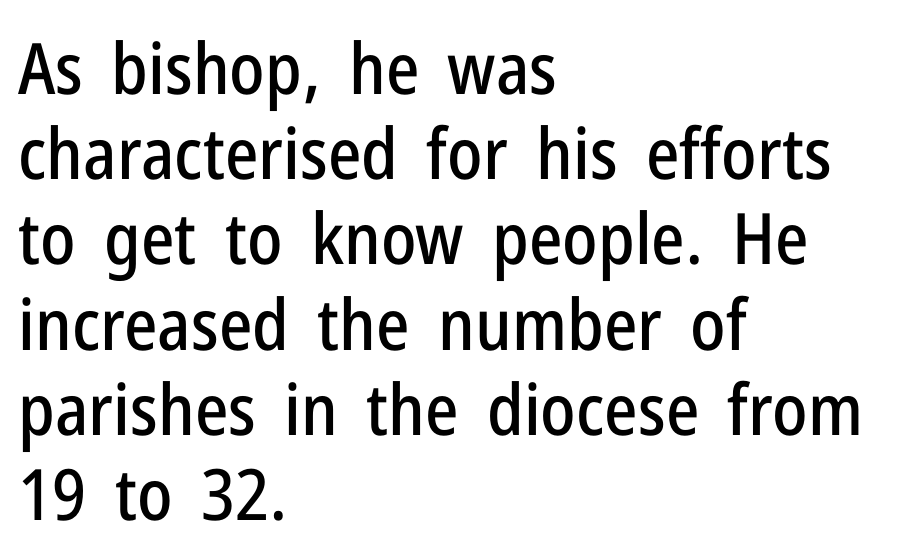
The image shows 71 px condensed sans-serif type, upright; set left-aligned, line spacing 1.2x, normal letter spacing, not underlined; low stroke contrast and a medium x-height.
